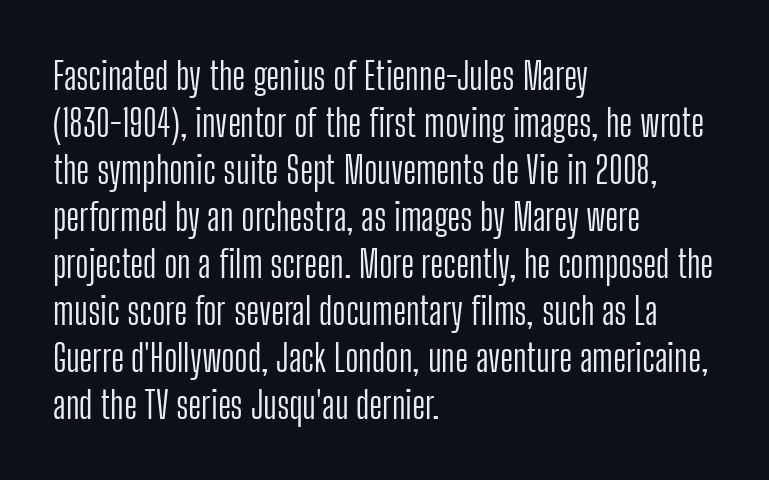
{"serif": "no", "italic": "no", "bold": "no", "weight": "light", "width": "condensed", "stroke_contrast": "low", "x_height": "medium", "monospaced": "no", "underline": "no", "align": "left", "line_spacing": "normal", "line_spacing_ratio": 1.27, "letter_spacing": "normal", "letter_spacing_em": 0.0, "glyph_px": 37}
